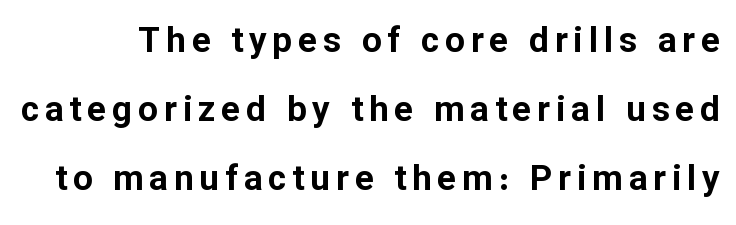
Proportional: the letters do not fall into vertical columns. When letters stand straight like this, we call the style roman or upright. What kind of face is this? One without serifs — a sans. The passage shown stacks its lines with a broad gap. Plenty of ink on the page — the face is bold.
